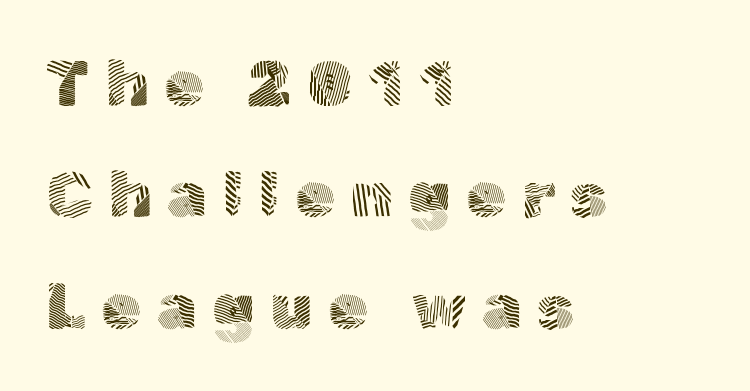
A typesetter would call this proportional, since set widths differ per character. The ragged edge is on the right, which tells us the setting is flush left. Posture: vertical. Check where the strokes stop: nothing finishes them off — pure sans. Bare-footed words on every line.
